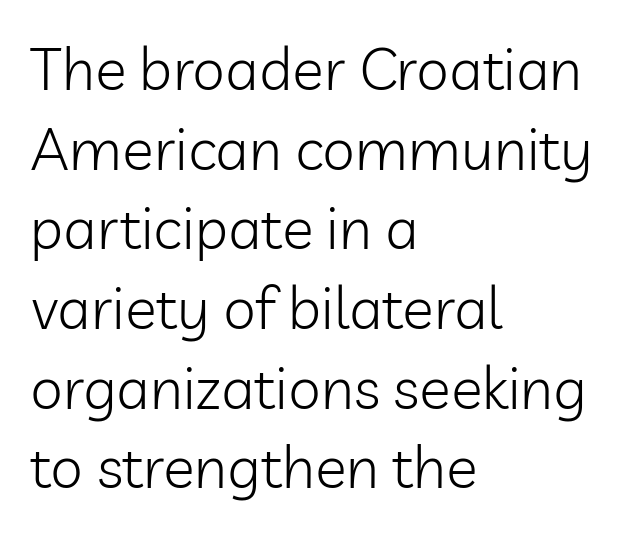
The line texture is even and compact thanks to regular tracking. Posture: vertical. Varying glyph widths throughout — classic text-font behaviour. Summary of vertical rhythm: regular, with standard interline spacing.
